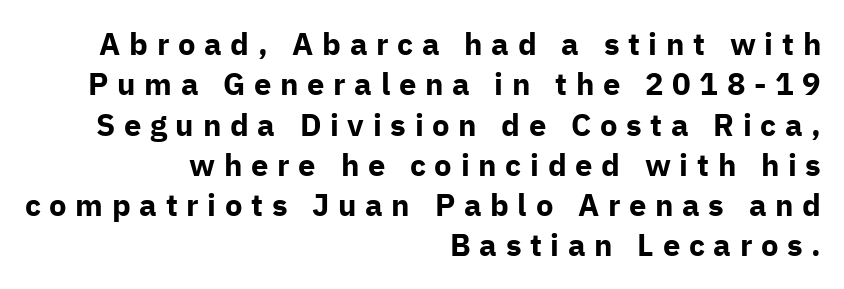
The image shows 31 px bold sans-serif type, upright; set right-aligned, normal line spacing (1.3x), unusually wide letter spacing (+0.28 em), not underlined; low stroke contrast and a medium x-height.
